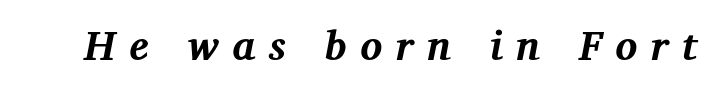
Beneath every word, the page is bare. You can tell from the footed stems that serif type was used. Strong, thick strokes mark this as bold type. You could not count columns in this text — the font is proportionally spaced. Designer's note — italics engaged.
